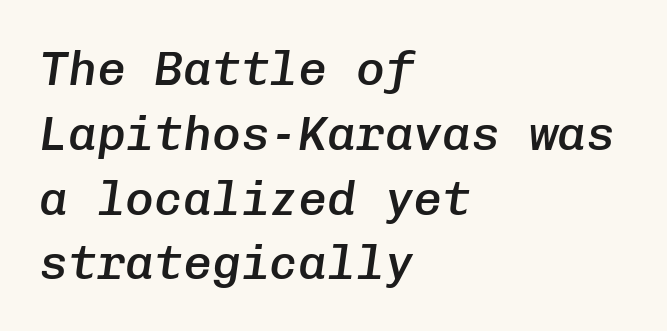
The image shows 48 px semibold type, italic (leaning right), monospaced; set left-aligned, normal line spacing (1.35x), normal letter spacing, not underlined; low stroke contrast and a medium x-height.
